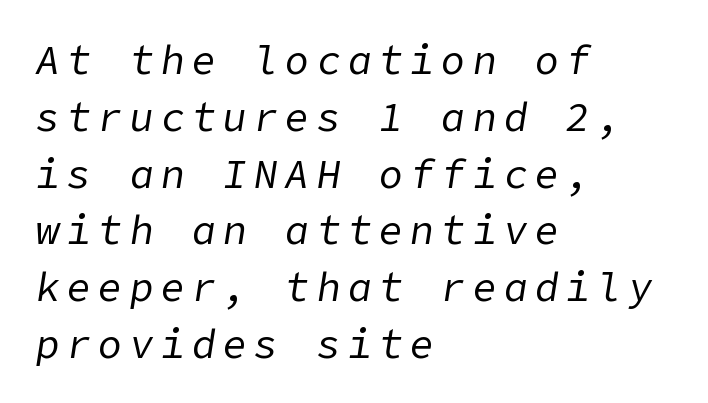
The image shows 40 px regular-weight type, italic (leaning right); set left-aligned, normal line spacing (1.42x), not underlined; low stroke contrast and a medium x-height.
